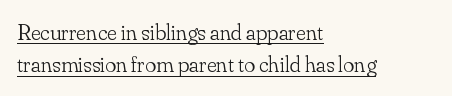
The image shows 23 px text type, upright; set left-aligned, normal line spacing (1.41x), normal letter spacing, underlined.
